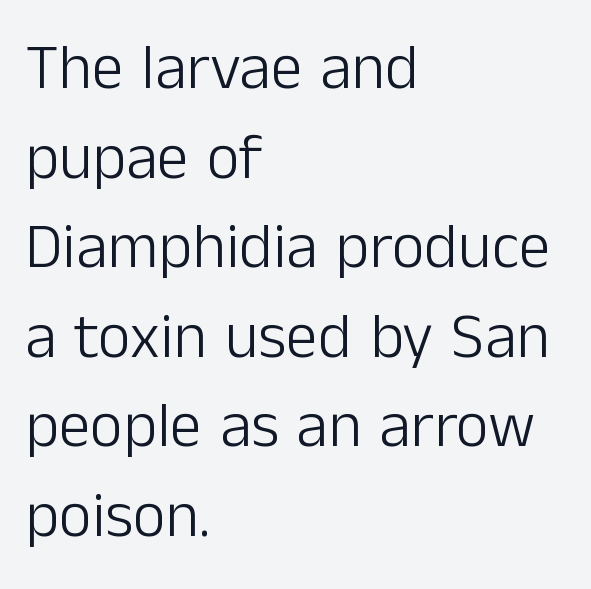
The image shows 64 px light sans-serif type, upright; set left-aligned, normal line spacing (1.4x), normal letter spacing, not underlined; low stroke contrast and a medium x-height.
